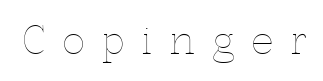
The image shows 38 px thin type, upright; set unusually wide letter spacing (+0.48 em), not underlined; a medium x-height.
